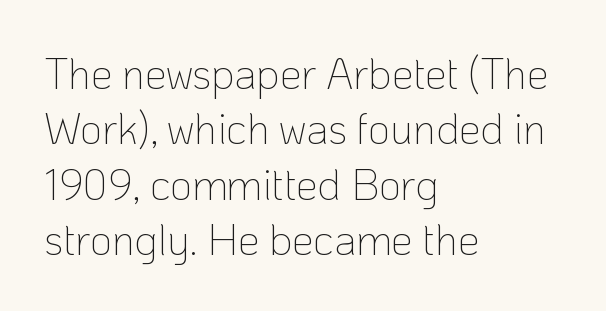
{"serif": "no", "italic": "no", "bold": "no", "weight": "thin", "width": "normal", "stroke_contrast": "low", "x_height": "medium", "monospaced": "no", "underline": "no", "align": "left", "line_spacing": "normal", "line_spacing_ratio": 1.29, "letter_spacing": "normal", "letter_spacing_em": 0.0, "glyph_px": 43}
